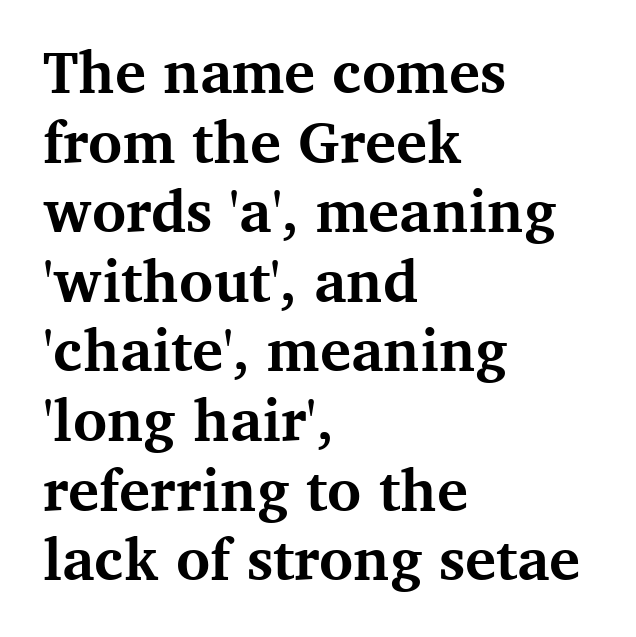
Q: Is the text bold? A: Yes.
Q: Is the text italic (slanted)? A: No, it is upright.
Q: Is the typeface a serif or a sans-serif typeface? A: Serif.
Q: Is the text underlined? A: No.
Q: How is the paragraph aligned? A: Left-aligned.
Q: Is the spacing between letters normal or unusually wide? A: Normal.
Q: Width (condensed, normal, or wide)? A: Normal.
Q: Stroke contrast? A: Medium.
Q: x-height? A: Medium.
Q: Monospaced? A: No.
